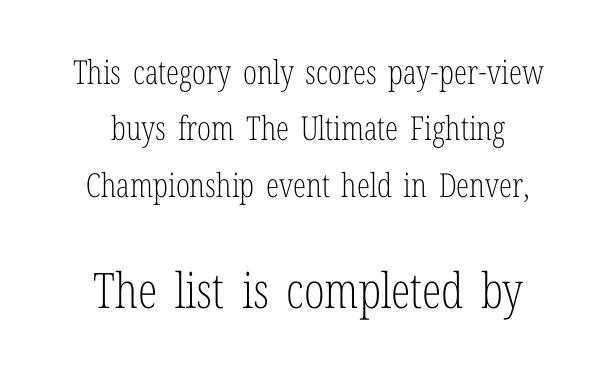
Letter spacing: default. Nothing heavy about these letters — not bold at all. Is this a fixed-width face? No — the glyphs have proportional, varying widths. The face used here appears at its bigger size in the lower chunk. Caption: multi-line text, centered on the measure.
